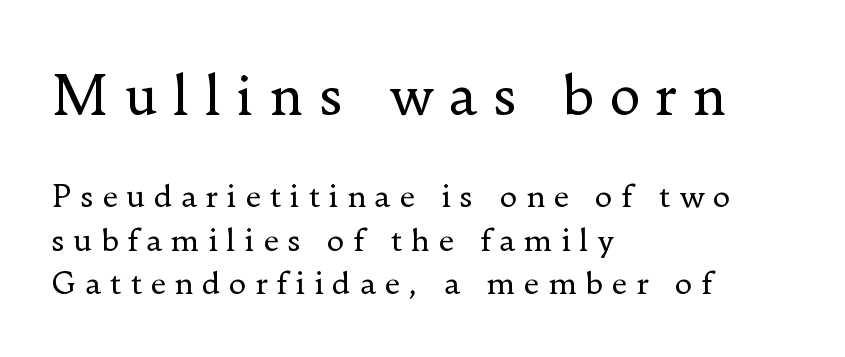
How would I describe the line gaps? Plain and ordinary. Students, note that the glyphs here are deliberately spaced far apart. Words float on clear page, feet unadorned. The compositor pushed each line to the left boundary.
